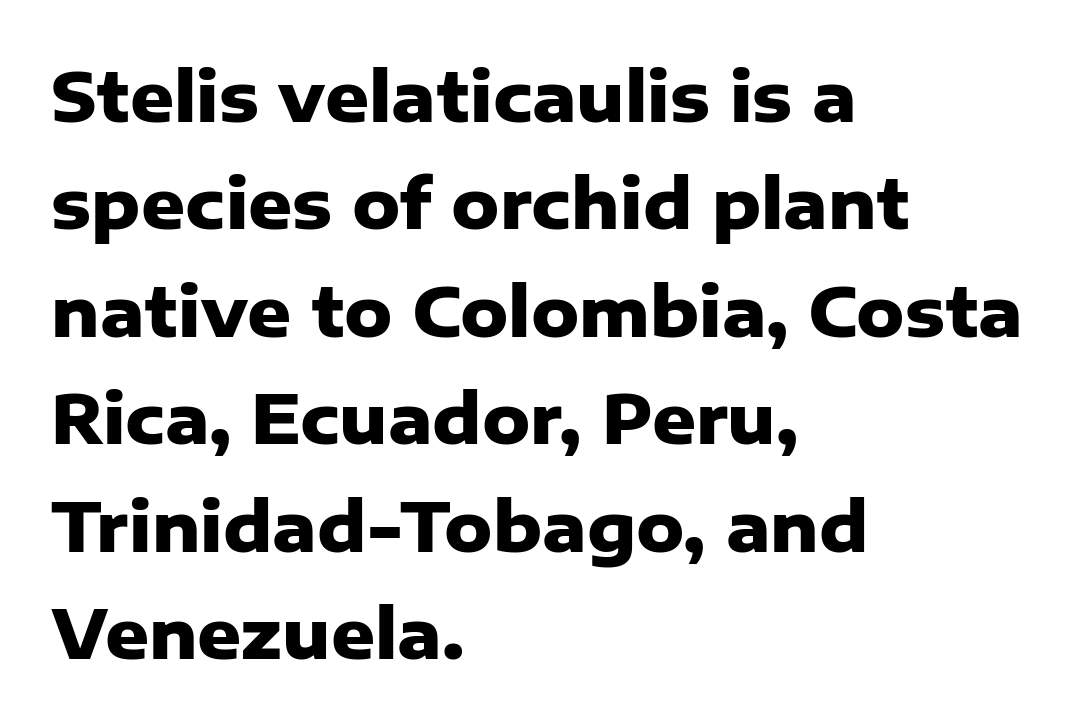
Each letter keeps its own natural width here, so spacing adapts to shape. Evenly set lines give the paragraph a standard silhouette. Between one letter and the next there's only the usual sliver of space. Chunky letters — that's bold for sure. Notice how the passage keeps a crisp vertical edge on the left only. Do the letters lean? They stand straight.
